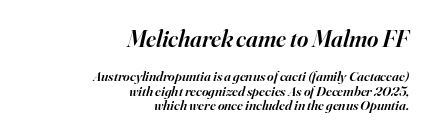
The image shows 24 px text type, italic (leaning right); set right-aligned, tight line spacing (1.04x), normal letter spacing, not underlined; the first (top) block is 1.71x larger.
